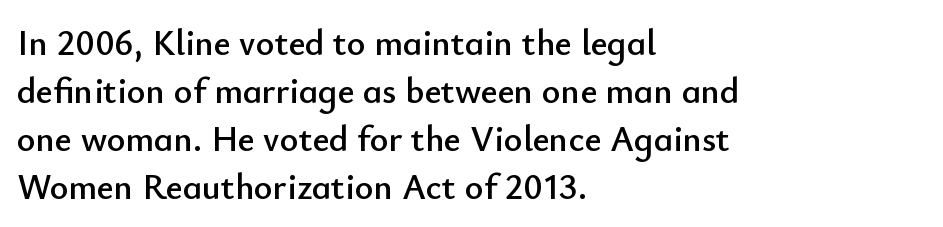
Rendered with straight, roman letterforms. The rendering uses natural spacing where letterforms have individual widths. Grotesque or geometric, the face here clearly has no serifs. Quick note: interline space is typical. Caption: multi-line text, flush left, ragged right.
